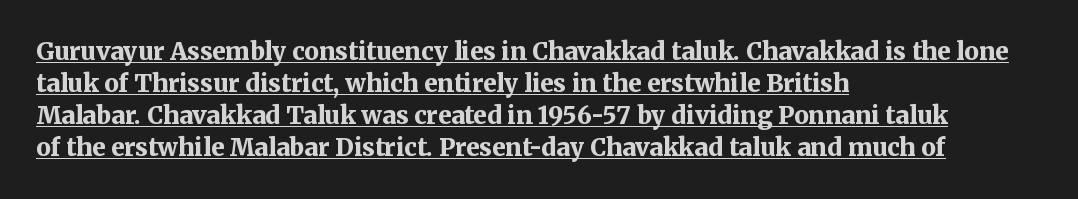
{"italic": "no", "bold": "yes", "underline": "yes", "align": "left", "line_spacing": "normal", "line_spacing_ratio": 1.33, "letter_spacing": "normal", "letter_spacing_em": 0.0, "glyph_px": 24}
